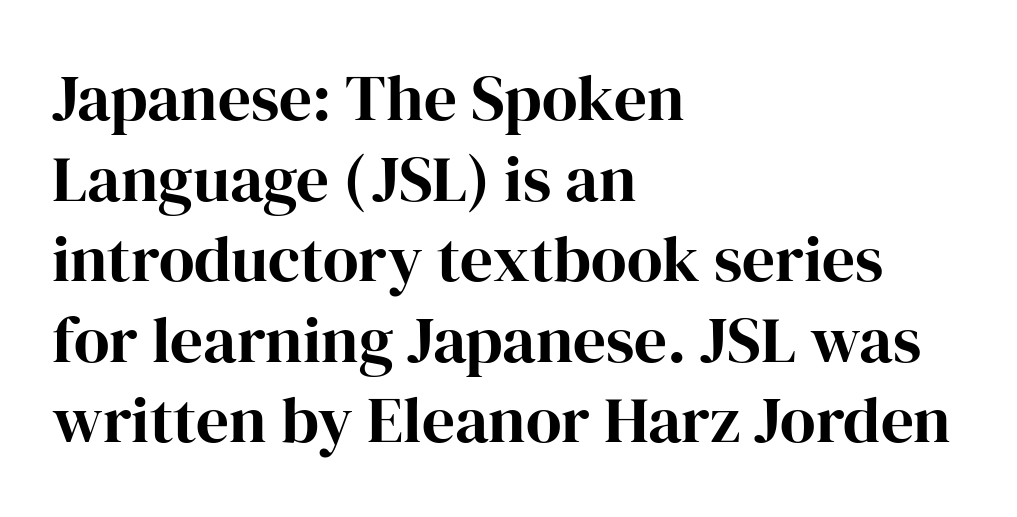
You could call the tracking neutral — neither tight nor loose. The font family rendered here belongs to the serif group. The lines in this sample share a left origin and differ only in where they stop. Do the characters align in a grid? No, the font is proportional. In terms of posture, this sample is upright.
